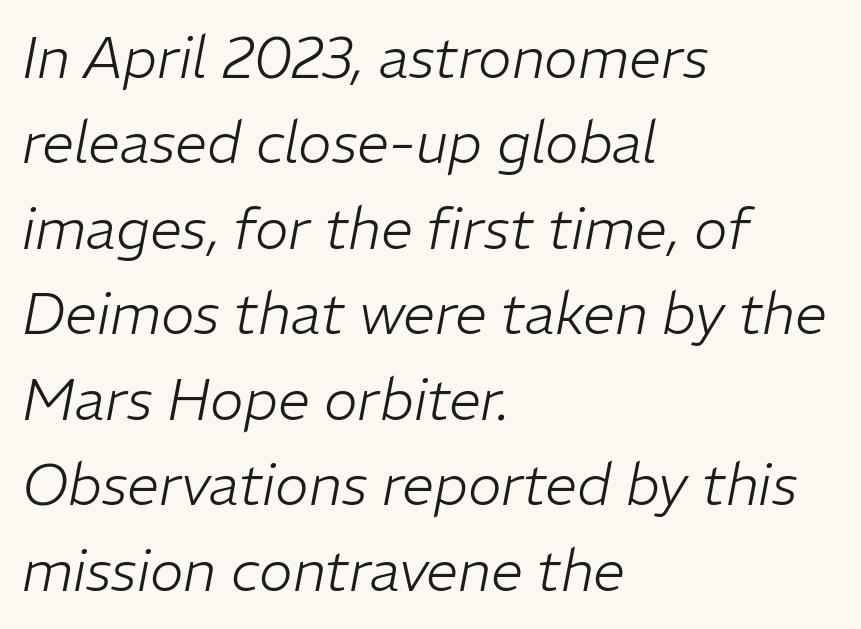
Q: Is the text bold? A: No.
Q: Is the text italic (slanted)? A: Yes, it leans right by about 11 degrees.
Q: Is the text underlined? A: No.
Q: How is the paragraph aligned? A: Left-aligned.
Q: Is the spacing between letters normal or unusually wide? A: Normal.
Q: Is the spacing between lines tight, normal or loose? A: Normal.
Q: Width (condensed, normal, or wide)? A: Normal.
Q: Stroke contrast? A: Low.
Q: x-height? A: Medium.
Q: Monospaced? A: No.
